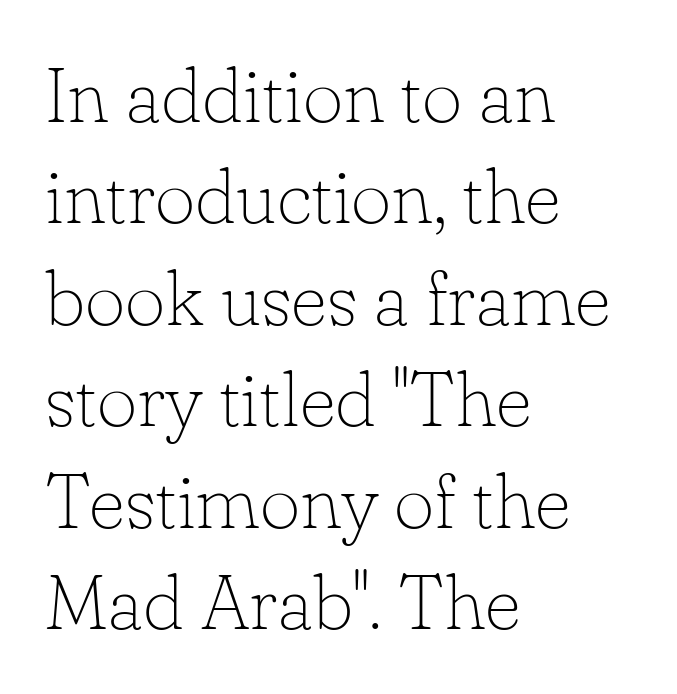
The image shows 78 px thin serif type, upright; set left-aligned, normal line spacing (1.3x), normal letter spacing, not underlined; low stroke contrast and a small x-height.
